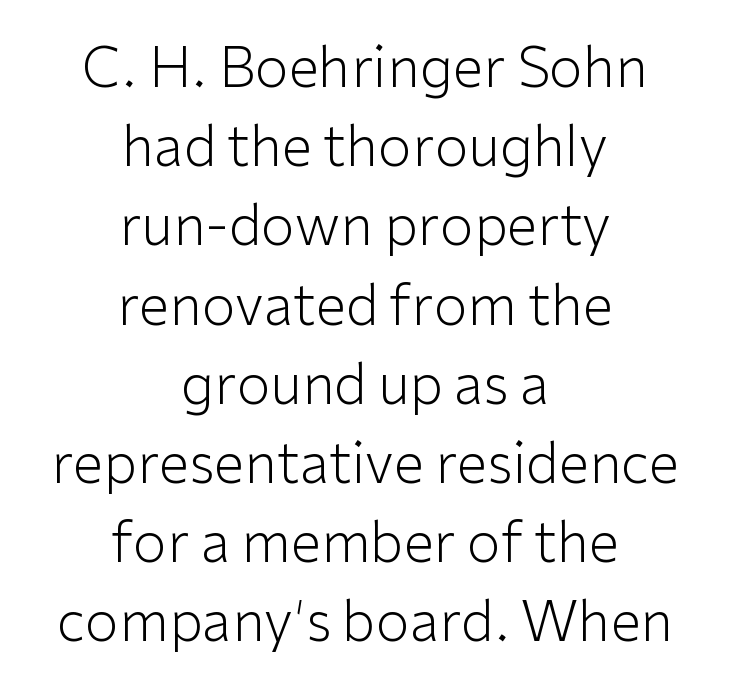
The image shows 55 px light sans-serif type, upright; set centered, normal line spacing (1.44x), normal letter spacing, not underlined; low stroke contrast and a medium x-height.
